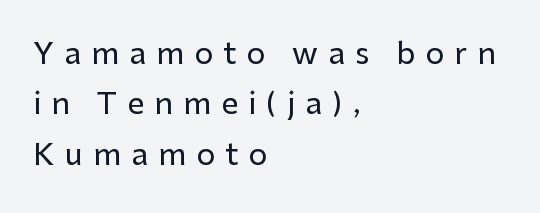
Q: Is the text italic (slanted)? A: No, it is upright.
Q: Is the typeface a serif or a sans-serif typeface? A: Sans-serif.
Q: Is the text underlined? A: No.
Q: How is the paragraph aligned? A: Left-aligned.
Q: Is the spacing between letters normal or unusually wide? A: Unusually wide.
Q: Is the spacing between lines tight, normal or loose? A: Normal.
Q: Width (condensed, normal, or wide)? A: Normal.
Q: Stroke contrast? A: Low.
Q: x-height? A: Medium.
Q: Monospaced? A: No.
